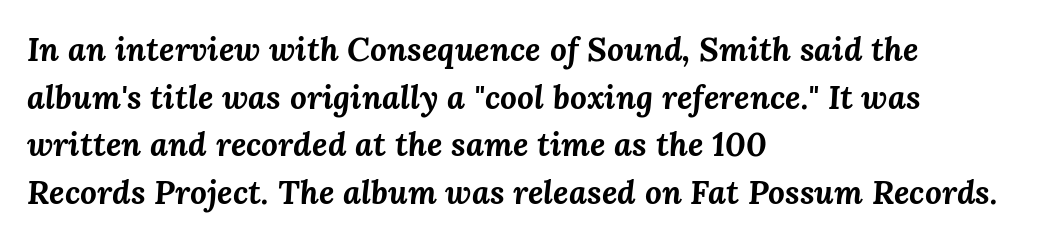
The image shows 33 px bold type, italic (leaning right); set left-aligned, normal line spacing (1.44x), normal letter spacing, not underlined; medium stroke contrast and a medium x-height.
